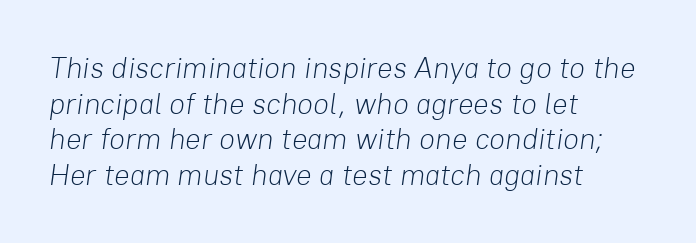
{"italic": "yes", "lean": "right", "slant_degrees": 8, "bold": "no", "weight": "light", "width": "normal", "stroke_contrast": "low", "x_height": "medium", "monospaced": "no", "underline": "no", "align": "left", "line_spacing_ratio": 1.23, "letter_spacing": "normal", "letter_spacing_em": 0.0, "glyph_px": 29}
